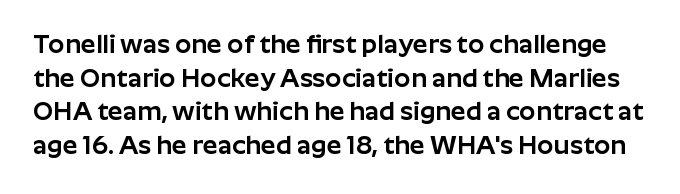
Q: Is the text italic (slanted)? A: No, it is upright.
Q: Is the text underlined? A: No.
Q: Is the spacing between letters normal or unusually wide? A: Normal.
Q: Is the spacing between lines tight, normal or loose? A: Normal.
